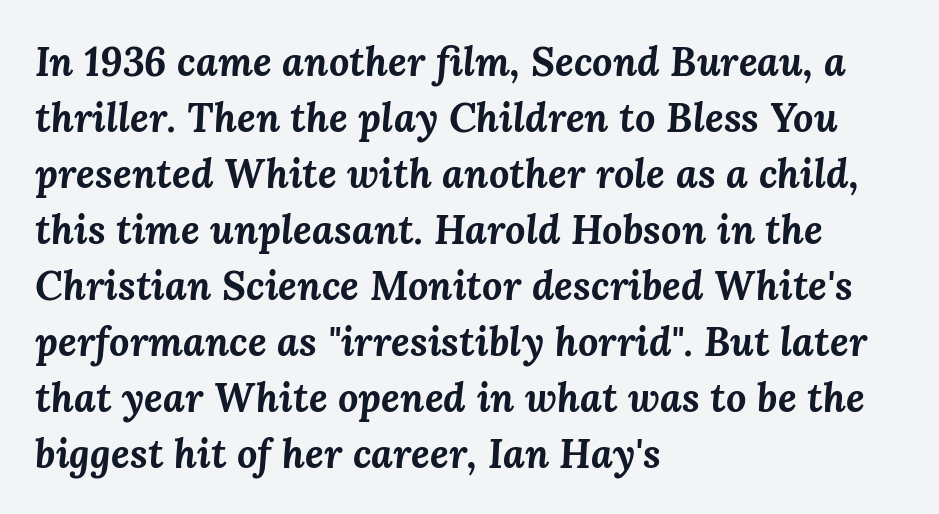
The image shows 40 px bold type, italic (leaning right); set left-aligned, normal line spacing (1.4x), normal letter spacing, not underlined; medium stroke contrast and a medium x-height.
